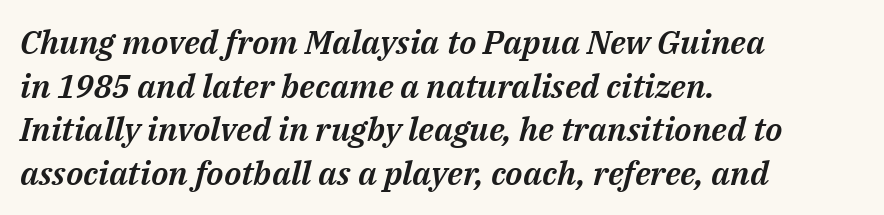
The image shows 33 px text type, italic (leaning right); set left-aligned, normal line spacing (1.32x), normal letter spacing, not underlined; medium stroke contrast and a medium x-height.
